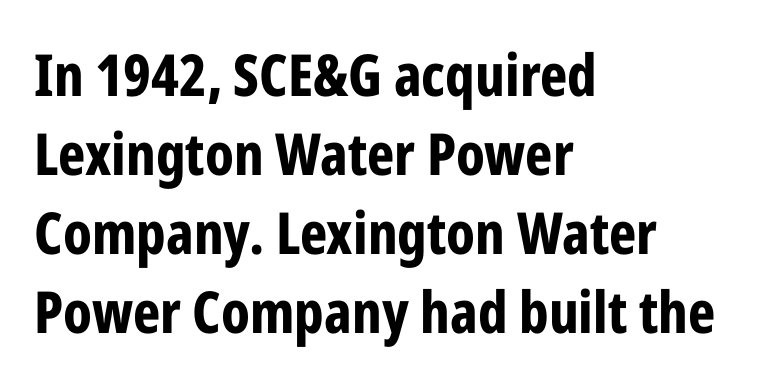
The image shows 58 px bold, condensed sans-serif type, upright; set left-aligned, normal line spacing (1.36x), normal letter spacing, not underlined; low stroke contrast and a medium x-height.
